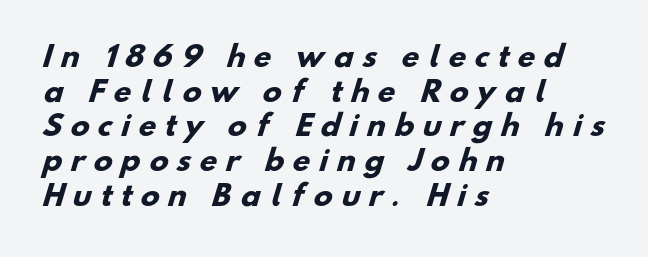
Grotesque or geometric, the face here clearly has no serifs. You could not count columns in this text — the font is proportionally spaced. Heft: maximum for text — a bold. Every row of glyphs begins at an identical x-position on the left. Unmarked baselines from the first word to the last.
